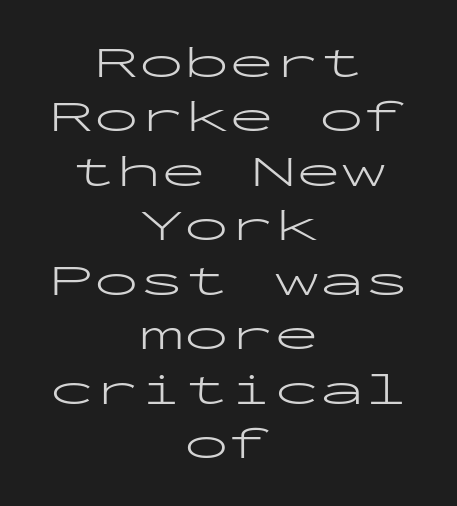
The image shows 45 px light, wide sans-serif type, upright, monospaced; set centered, line spacing 1.21x, normal letter spacing, not underlined; low stroke contrast and a medium x-height.
